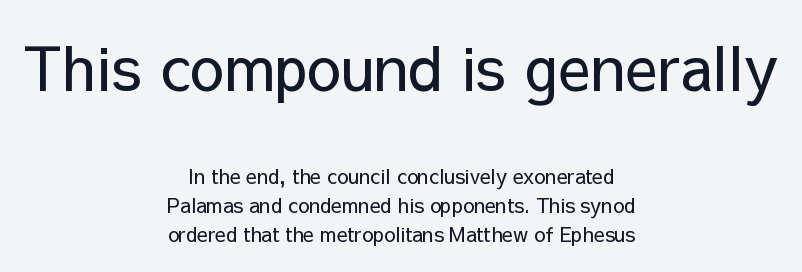
A clean baseline with only descenders dipping below it. Bigger letters appear in the top chunk; the bottom chunk is reduced. Letters have the restrained weight of plain body copy at most. Posture: vertical. Nobody touched the tracking dial on this one.
